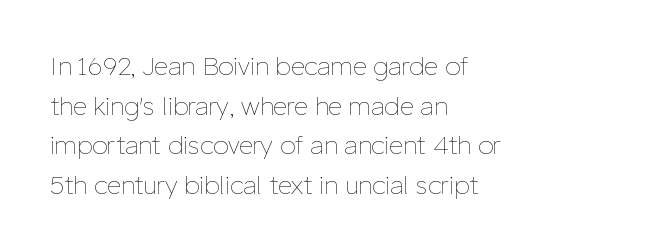
No italicization has been applied; the sample stays upright. Which margin do the lines hug? The left one — the right edge is uneven. Interline gaps are of average width in this sample. Descender tails drop into unmarked territory.
